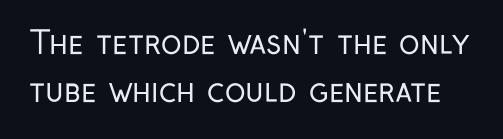
The image shows 31 px regular-weight, condensed sans-serif type, upright; set normal line spacing (1.55x), normal letter spacing, not underlined; low stroke contrast and a medium x-height.
